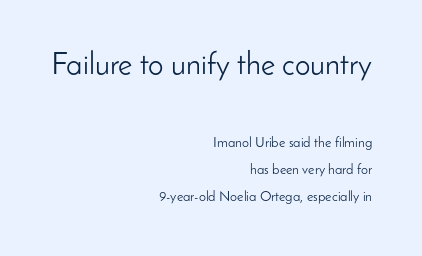
Q: Is the text bold? A: No.
Q: Is the text italic (slanted)? A: No, it is upright.
Q: Is the typeface a serif or a sans-serif typeface? A: Sans-serif.
Q: Is the text underlined? A: No.
Q: How is the paragraph aligned? A: Right-aligned.
Q: Is the spacing between letters normal or unusually wide? A: Normal.
Q: Is the spacing between lines tight, normal or loose? A: Loose.
Q: Which block of text is set in a larger size, the first (top) or the second (bottom)? A: The first (top) one.
Q: Width (condensed, normal, or wide)? A: Normal.
Q: Stroke contrast? A: Low.
Q: x-height? A: Small.
Q: Monospaced? A: No.
